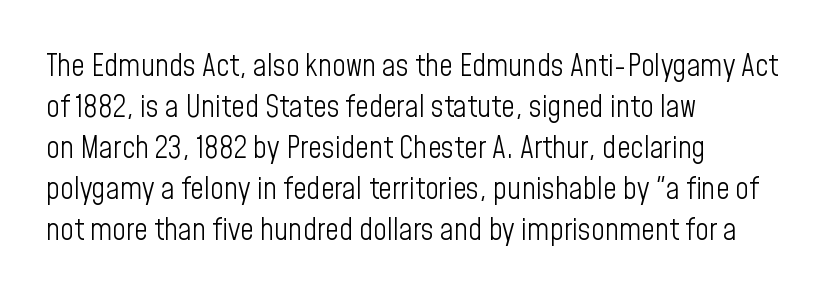
The image shows 30 px light, condensed sans-serif type, upright; set left-aligned, normal line spacing (1.37x), normal letter spacing, not underlined; low stroke contrast and a medium x-height.
